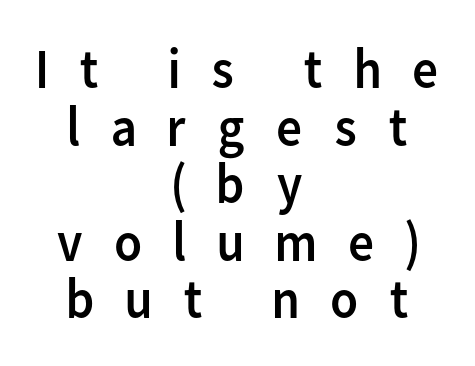
{"serif": "no", "italic": "no", "bold": "no", "weight": "regular", "width": "normal", "stroke_contrast": "low", "x_height": "medium", "monospaced": "no", "underline": "no", "align": "center", "line_spacing": "tight", "line_spacing_ratio": 1.01, "letter_spacing": "wide", "letter_spacing_em": 0.5, "glyph_px": 57}
